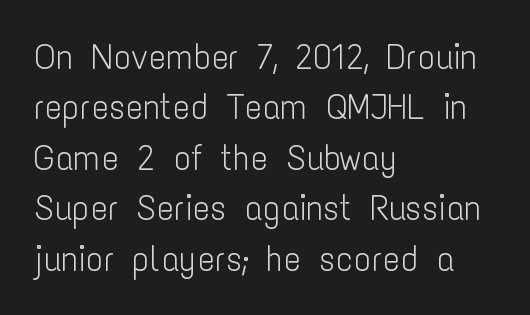
Unmarked baselines from the first word to the last. In terms of letterspacing, this is plain default setting. The characters are drawn with everyday or finer stroke widths. The face used here is proportionally spaced, like ordinary book or web type.
